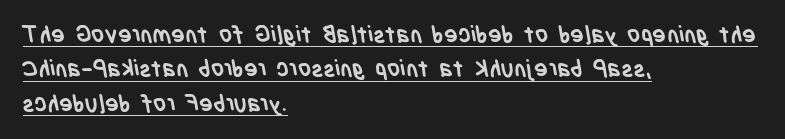
{"bold": "yes", "underline": "yes", "align": "left", "line_spacing": "normal", "line_spacing_ratio": 1.49, "letter_spacing": "normal", "letter_spacing_em": 0.0, "glyph_px": 23}
